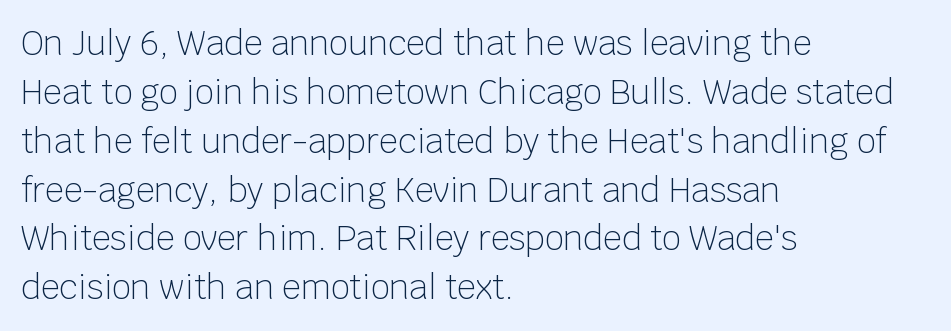
In CSS terms this would be text-align: left. Does extra space separate the letters? No, they use regular spacing. Unmarked baselines from the first word to the last. Letters have the restrained weight of plain body copy at most. Horizontal bands of white between lines are of average thickness. Do the characters align in a grid? No, the font is proportional.
